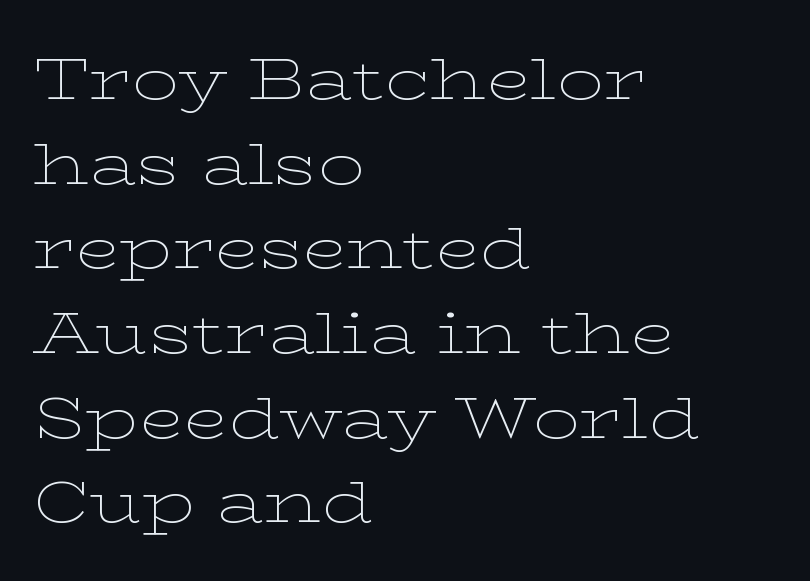
Q: Is the text bold? A: No.
Q: Is the text italic (slanted)? A: No, it is upright.
Q: Is the typeface a serif or a sans-serif typeface? A: Serif.
Q: Is the text underlined? A: No.
Q: How is the paragraph aligned? A: Left-aligned.
Q: Is the spacing between letters normal or unusually wide? A: Normal.
Q: Is the spacing between lines tight, normal or loose? A: Normal.
Q: Width (condensed, normal, or wide)? A: Wide.
Q: Stroke contrast? A: Low.
Q: x-height? A: Medium.
Q: Monospaced? A: No.
